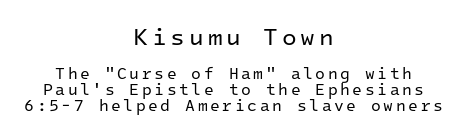
{"italic": "no", "bold": "no", "underline": "no", "align": "center", "line_spacing": "tight", "line_spacing_ratio": 1.0, "larger_block": "first", "size_ratio": 1.5, "glyph_px": 24}
